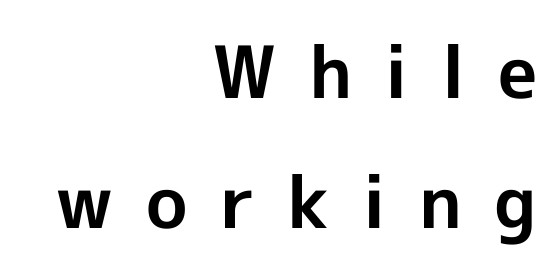
The image shows 72 px bold sans-serif type, upright; set right-aligned, line spacing 1.8x, unusually wide letter spacing (+0.45 em), not underlined; a medium x-height.
